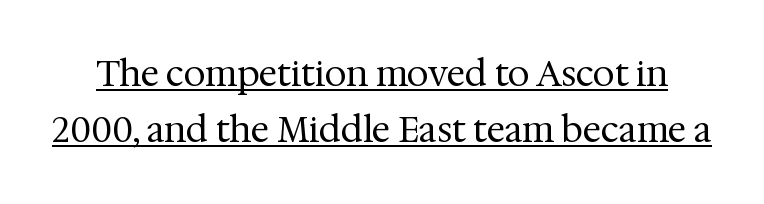
The glyphs are accompanied by a horizontal stroke just below them. Looks like regular typesetting: each glyph gets only the width it needs. Vertical spacing — default. Caption: standard tracking, unaltered.
